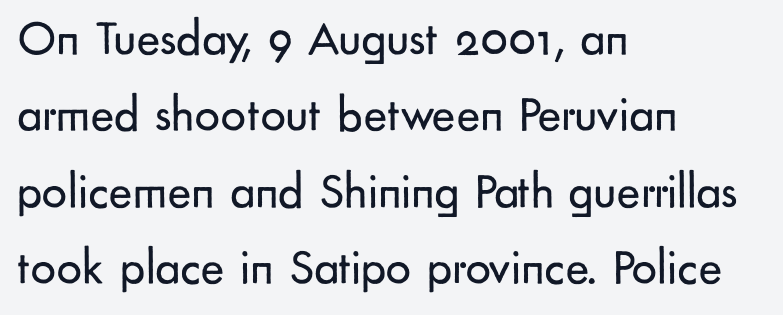
Does the lettering tilt? It doesn't — this is upright. On a weight scale, this lands at 450 or below. The letterforms sit shoulder to shoulder at normal distance. Letterform terminals end flat and unadorned throughout the passage. These lines sit exactly where default settings would place them. Layout note: lines flush left.
